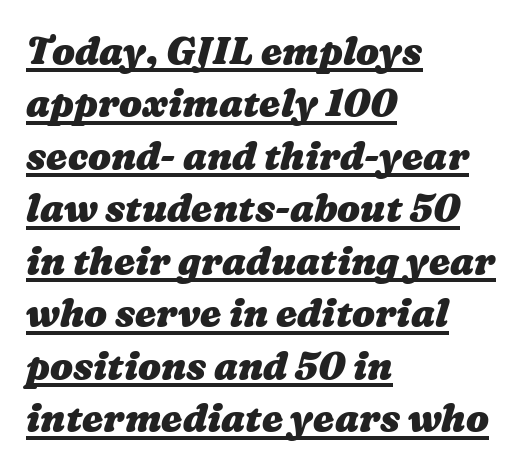
Q: Is the text bold? A: Yes.
Q: Is the text underlined? A: Yes.
Q: How is the paragraph aligned? A: Left-aligned.
Q: Is the spacing between letters normal or unusually wide? A: Normal.
Q: Is the spacing between lines tight, normal or loose? A: Normal.
Q: Width (condensed, normal, or wide)? A: Wide.
Q: Stroke contrast? A: Medium.
Q: x-height? A: Medium.
Q: Monospaced? A: No.
